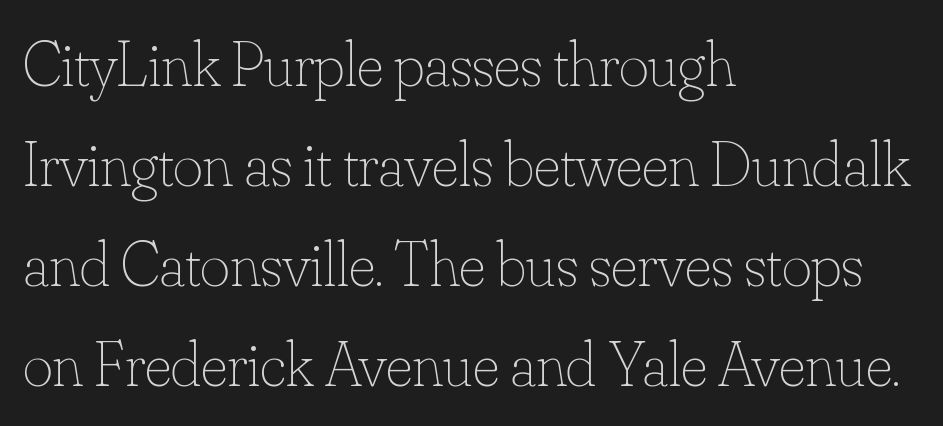
The image shows 64 px thin type, upright; set left-aligned, normal line spacing (1.56x), normal letter spacing, not underlined; low stroke contrast and a small x-height.
